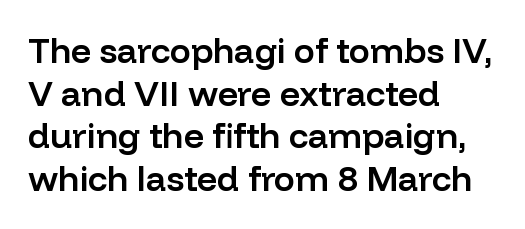
The image shows 35 px semibold sans-serif type, upright; set left-aligned, line spacing 1.22x, normal letter spacing, not underlined; low stroke contrast and a medium x-height.
